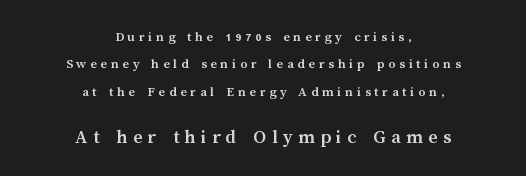
{"italic": "no", "bold": "yes", "underline": "no", "align": "center", "line_spacing": "loose", "line_spacing_ratio": 1.95, "letter_spacing": "wide", "letter_spacing_em": 0.27, "larger_block": "second", "size_ratio": 1.43, "glyph_px": 20}
